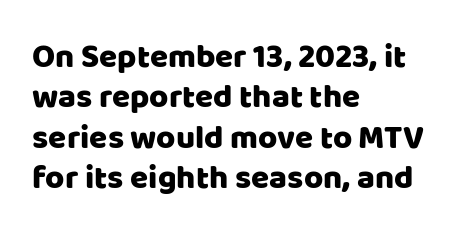
Q: Is the text italic (slanted)? A: No, it is upright.
Q: Is the typeface a serif or a sans-serif typeface? A: Sans-serif.
Q: Is the text underlined? A: No.
Q: How is the paragraph aligned? A: Left-aligned.
Q: Is the spacing between letters normal or unusually wide? A: Normal.
Q: Width (condensed, normal, or wide)? A: Normal.
Q: Stroke contrast? A: Low.
Q: x-height? A: Large.
Q: Monospaced? A: No.
